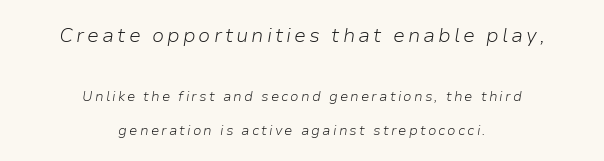
Underline: absent. An italicized treatment has been applied to the whole sample. Airy leading. A student would notice the top passage is typeset larger than what follows. Stroke thickness stays within the range of a standard reading face or lighter. Leftover space on each line is divided equally before and after the words.
